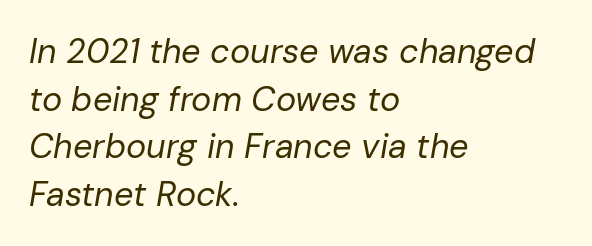
No word sits above an underline. A classic flush-left, rag-right setting is used for this passage. Ink coverage per letter is moderate at most. The rendering uses a moderate line-height, typical for paragraphs. The line texture is even and compact thanks to regular tracking. Think of a printed novel: that variable character pitch is what you see here.
